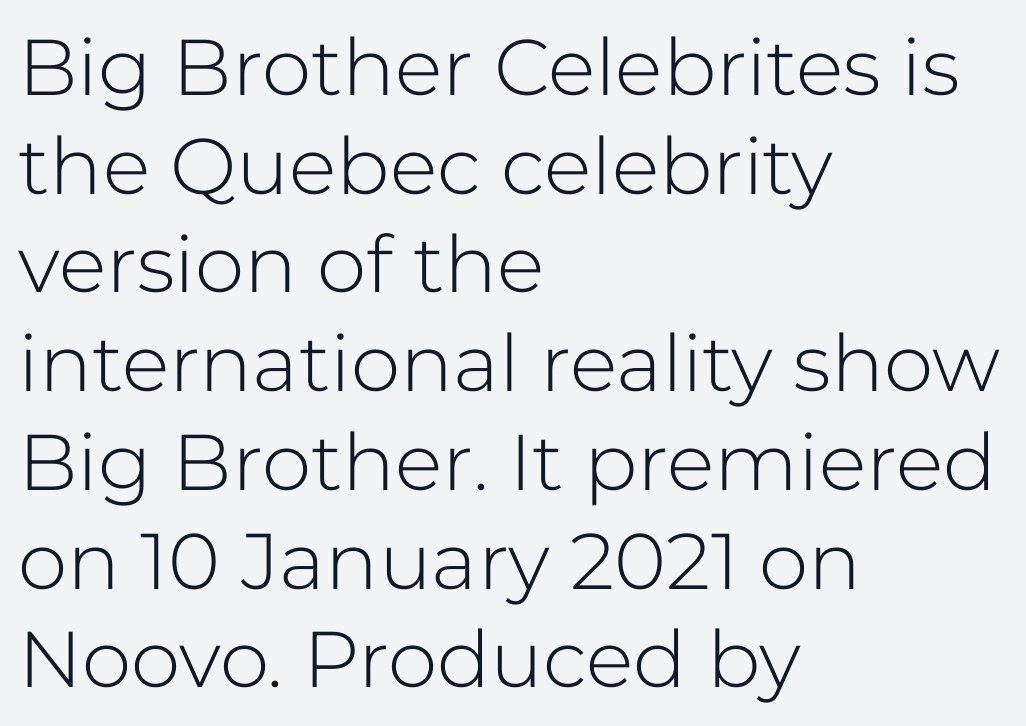
The image shows 79 px light sans-serif type, upright; set left-aligned, normal line spacing (1.25x), normal letter spacing, not underlined; low stroke contrast and a medium x-height.
